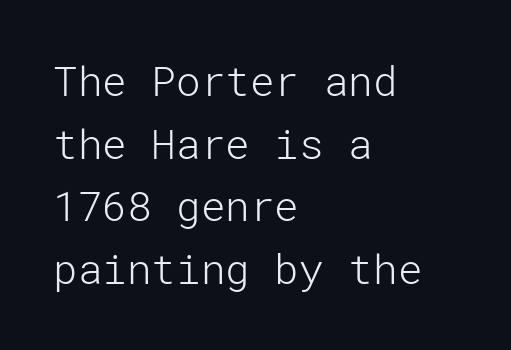
Q: Is the text bold? A: No.
Q: Is the text italic (slanted)? A: No, it is upright.
Q: Is the typeface a serif or a sans-serif typeface? A: Sans-serif.
Q: Is the text underlined? A: No.
Q: How is the paragraph aligned? A: Left-aligned.
Q: Is the spacing between letters normal or unusually wide? A: Normal.
Q: Is the spacing between lines tight, normal or loose? A: Normal.
Q: Width (condensed, normal, or wide)? A: Normal.
Q: Stroke contrast? A: Low.
Q: x-height? A: Medium.
